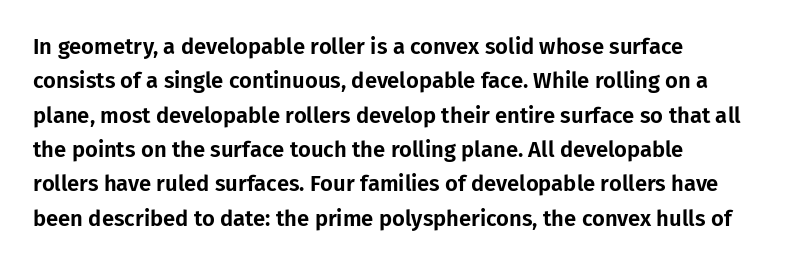
Teacher's note: observe the even left margin — that is flush-left alignment. The passage shown has conventional tracking throughout. It's the straight-up-and-down kind of type. The block of text has a typical density, with ordinary space between rows. The area under the type is left untouched.
